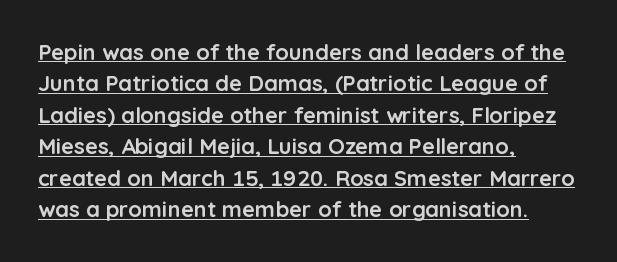
The image shows 22 px bold type, upright; set left-aligned, normal line spacing (1.43x), normal letter spacing, underlined.
